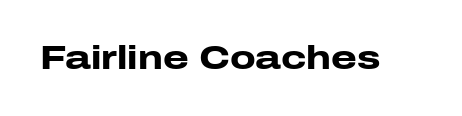
Letterform terminals end flat and unadorned throughout the passage. Looks like regular typesetting: each glyph gets only the width it needs. The letters stand upright; this is a roman face. Letters rest on an invisible, unmarked baseline. Weight check: bold — yes, fully. Each word holds together tightly as a unit, with standard inter-letter gaps.
